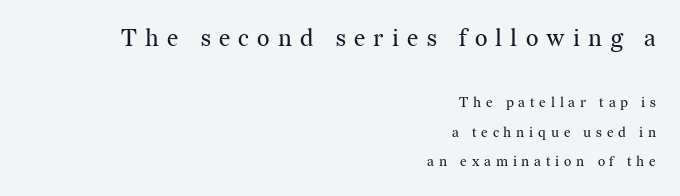
In terms of posture, this sample is upright. Quick note: interline space is abundant. Caption: upper text group enlarged, lower text group reduced. Ink coverage per letter is moderate at most.
